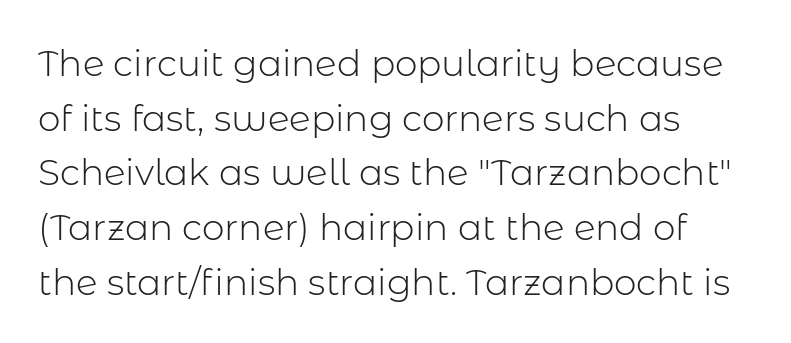
{"serif": "no", "italic": "no", "bold": "no", "weight": "light", "width": "normal", "stroke_contrast": "low", "x_height": "medium", "monospaced": "no", "underline": "no", "align": "left", "line_spacing": "normal", "line_spacing_ratio": 1.52, "letter_spacing": "normal", "letter_spacing_em": 0.0, "glyph_px": 36}
